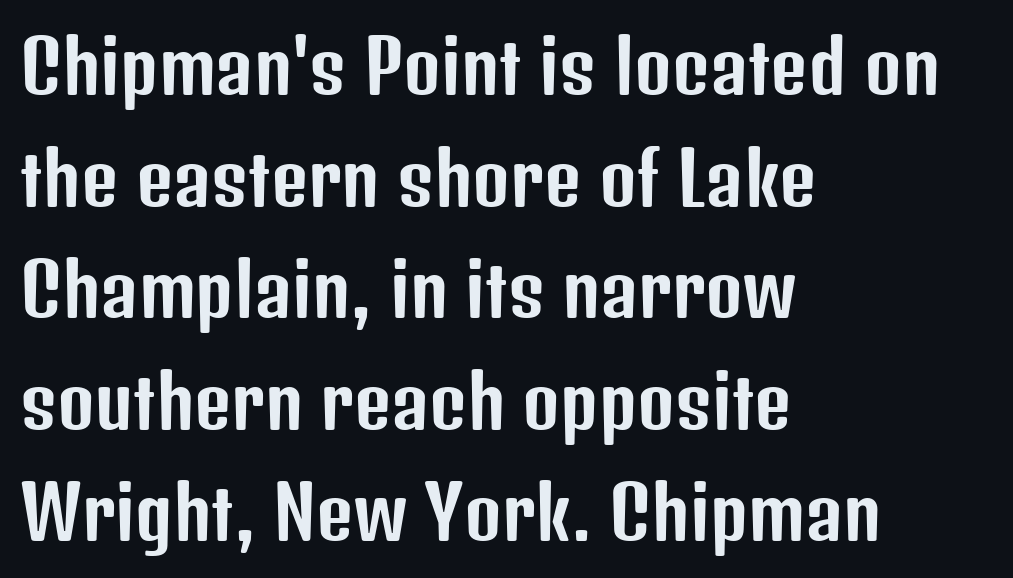
Do the characters align in a grid? No, the font is proportional. Leftover space on each line is placed entirely after the last word. Evenly set lines give the paragraph a standard silhouette. Any mark beneath the type? The region is blank. Rendered with straight, roman letterforms.
